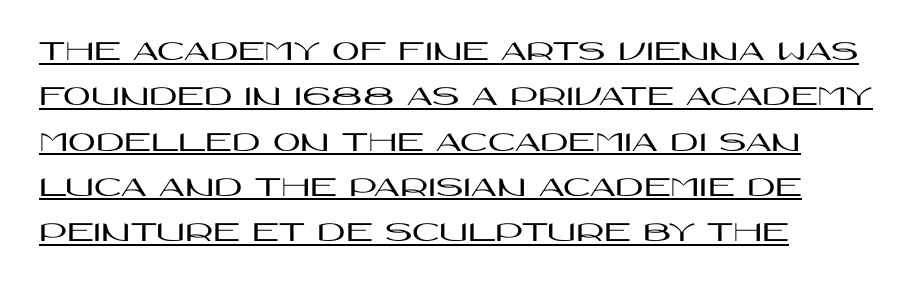
{"serif": "no", "italic": "no", "width": "wide", "stroke_contrast": "high", "x_height": "large", "monospaced": "no", "underline": "yes", "align": "left", "line_spacing": "normal", "line_spacing_ratio": 1.51, "letter_spacing": "normal", "letter_spacing_em": 0.0, "glyph_px": 30}
